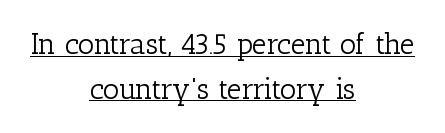
The image shows 29 px light serif type, upright; set centered, normal line spacing (1.54x), normal letter spacing, underlined; low stroke contrast and a medium x-height.
